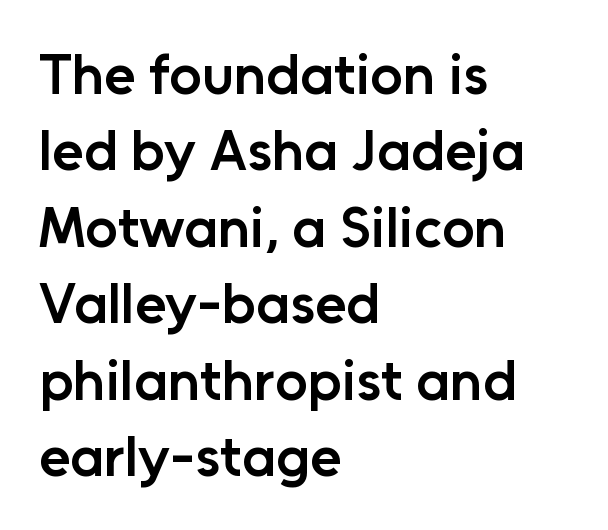
{"serif": "no", "italic": "no", "bold": "semi", "weight": "semibold", "width": "normal", "stroke_contrast": "low", "x_height": "medium", "monospaced": "no", "underline": "no", "align": "left", "line_spacing": "normal", "line_spacing_ratio": 1.34, "letter_spacing": "normal", "letter_spacing_em": 0.0, "glyph_px": 57}
